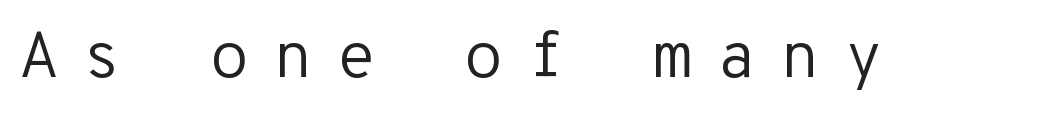
No italicization has been applied; the sample stays upright. Heaviness? Minimal to ordinary, like unemphasized prose. Tracking value appears strongly positive — letters spread wide. Do the characters align in a grid? Yes, the font is monospaced.
